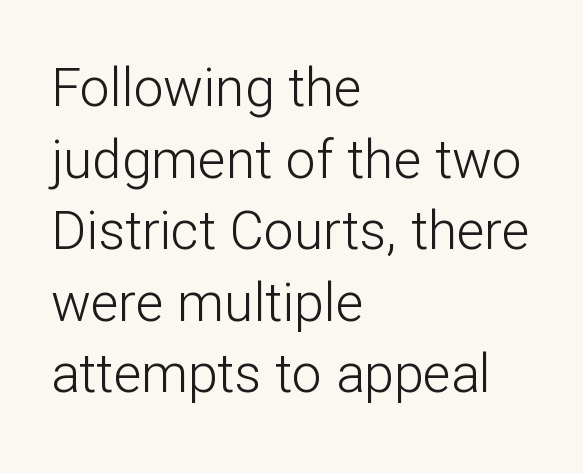
The weight tops out at a normal text grade. This block has exactly the height ordinary leading produces. Proportional: the letters do not fall into vertical columns. Descenders are the only things crossing below the line. Grotesque or geometric, the face here clearly has no serifs. Tracking value appears to be zero — textbook default spacing.
